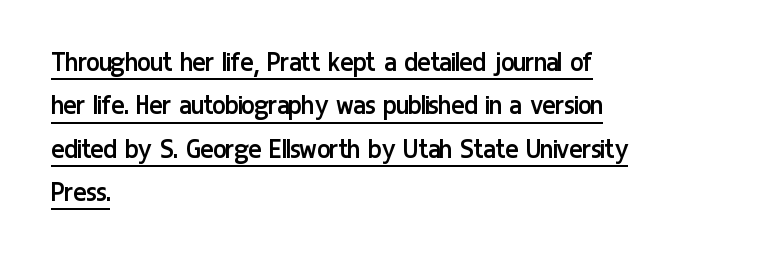
This sample uses a sans-serif face. Glyph-to-glyph distance matches everyday printed text. Is this a fixed-width face? No — the glyphs have proportional, varying widths. It's the straight-up-and-down kind of type. Bold? No — there's no thickening of the strokes.
